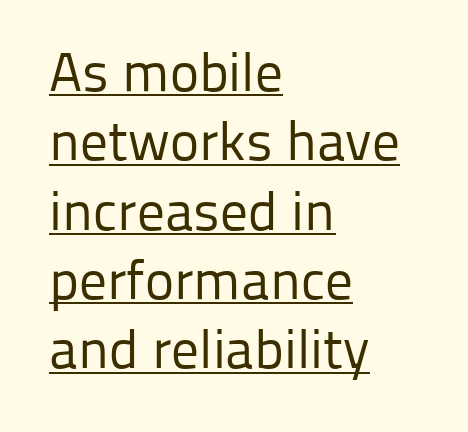
Q: Is the text bold? A: No.
Q: Is the text italic (slanted)? A: No, it is upright.
Q: Is the typeface a serif or a sans-serif typeface? A: Sans-serif.
Q: Is the text underlined? A: Yes.
Q: How is the paragraph aligned? A: Left-aligned.
Q: Is the spacing between letters normal or unusually wide? A: Normal.
Q: Is the spacing between lines tight, normal or loose? A: Normal.
Q: Width (condensed, normal, or wide)? A: Normal.
Q: Stroke contrast? A: Low.
Q: x-height? A: Medium.
Q: Monospaced? A: No.
